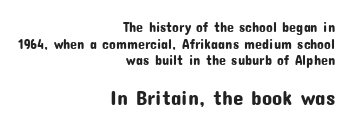
Short note: letters normally spaced. The later block is typeset at a bigger size than the earlier block. Check the space under the baseline: it is left empty. The ragged edge is on the left, which tells us the setting is flush right.
